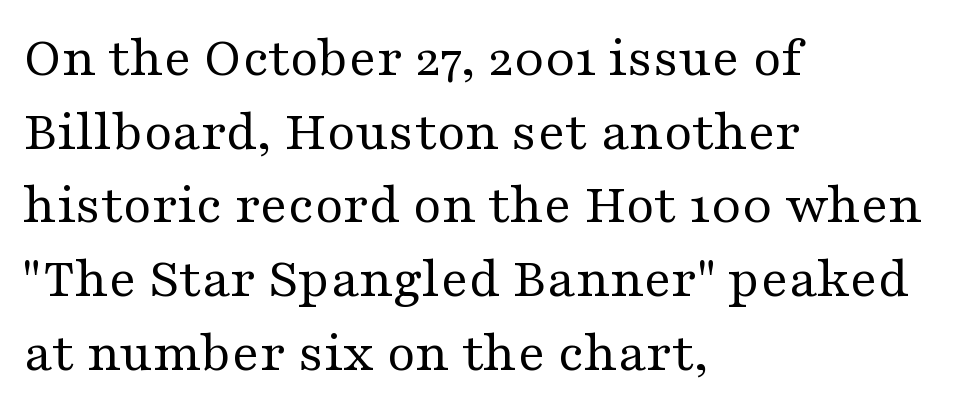
The image shows 58 px regular-weight, wide serif type, upright; set left-aligned, normal line spacing (1.27x), normal letter spacing, not underlined; medium stroke contrast and a medium x-height.
